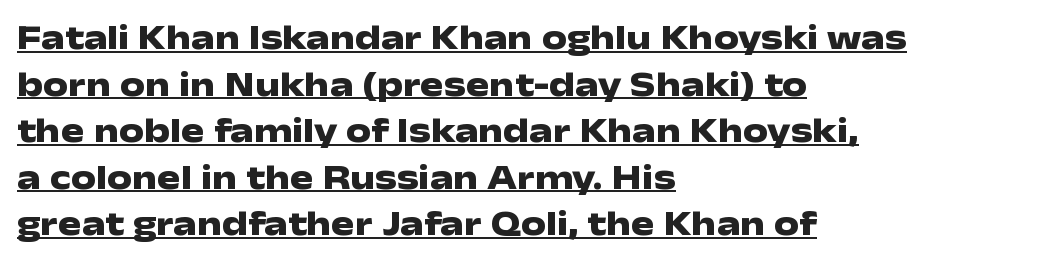
Q: Is the text bold? A: Yes.
Q: Is the text italic (slanted)? A: No, it is upright.
Q: Is the typeface a serif or a sans-serif typeface? A: Sans-serif.
Q: Is the text underlined? A: Yes.
Q: How is the paragraph aligned? A: Left-aligned.
Q: Is the spacing between letters normal or unusually wide? A: Normal.
Q: Is the spacing between lines tight, normal or loose? A: Normal.
Q: Width (condensed, normal, or wide)? A: Wide.
Q: Stroke contrast? A: Low.
Q: x-height? A: Medium.
Q: Monospaced? A: No.
